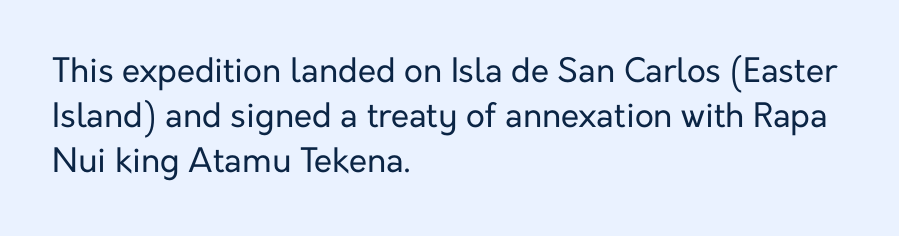
{"serif": "no", "italic": "no", "bold": "no", "weight": "regular", "width": "normal", "stroke_contrast": "low", "x_height": "medium", "monospaced": "no", "underline": "no", "align": "left", "line_spacing": "normal", "line_spacing_ratio": 1.37, "letter_spacing": "normal", "letter_spacing_em": 0.0, "glyph_px": 33}
